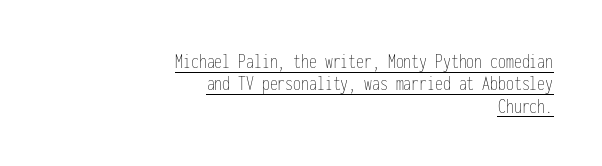
The image shows 21 px text type, upright; set right-aligned, tight line spacing (1.06x), normal letter spacing, underlined.
